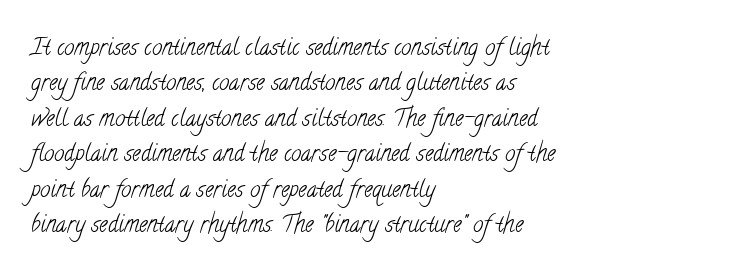
Q: Is the text bold? A: No.
Q: Is the text underlined? A: No.
Q: How is the paragraph aligned? A: Left-aligned.
Q: Is the spacing between letters normal or unusually wide? A: Normal.
Q: Is the spacing between lines tight, normal or loose? A: Normal.
